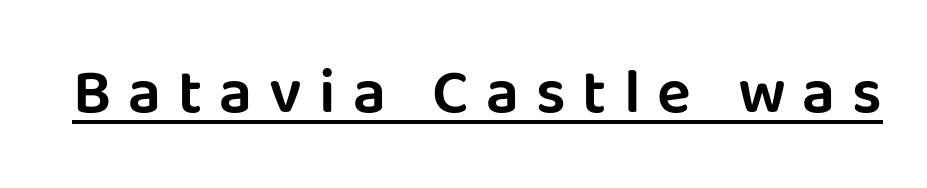
The image shows 63 px sans-serif type, upright; set unusually wide letter spacing (+0.27 em), underlined; low stroke contrast and a large x-height.
